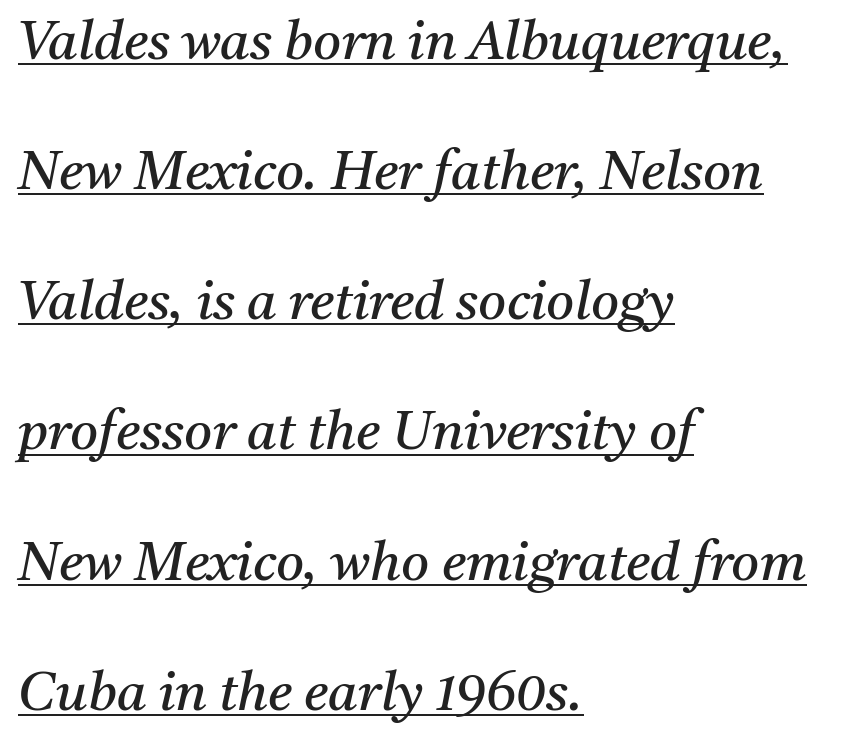
Q: Is the text bold? A: No.
Q: Is the text italic (slanted)? A: Yes, it leans right by about 11 degrees.
Q: Is the typeface a serif or a sans-serif typeface? A: Serif.
Q: Is the text underlined? A: Yes.
Q: How is the paragraph aligned? A: Left-aligned.
Q: Is the spacing between letters normal or unusually wide? A: Normal.
Q: Is the spacing between lines tight, normal or loose? A: Loose.
Q: Width (condensed, normal, or wide)? A: Normal.
Q: Stroke contrast? A: Medium.
Q: x-height? A: Medium.
Q: Monospaced? A: No.
